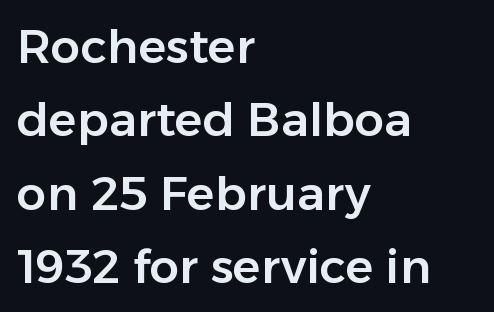
{"serif": "no", "italic": "no", "width": "normal", "stroke_contrast": "low", "x_height": "medium", "monospaced": "no", "underline": "no", "align": "left", "line_spacing": "normal", "line_spacing_ratio": 1.56, "letter_spacing": "normal", "letter_spacing_em": 0.0, "glyph_px": 47}
